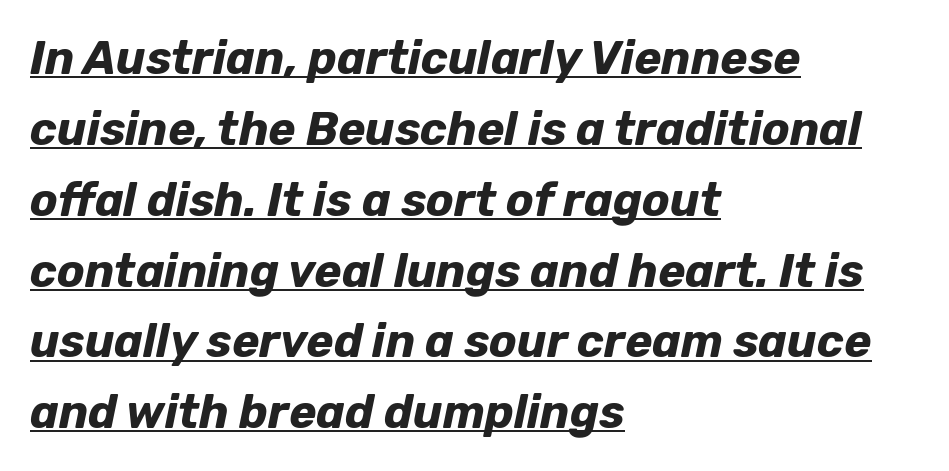
Line spacing here is normal. Do the characters align in a grid? No, the font is proportional. Yep, that's italic — everything's leaning. A classic flush-left, rag-right setting is used for this passage.
